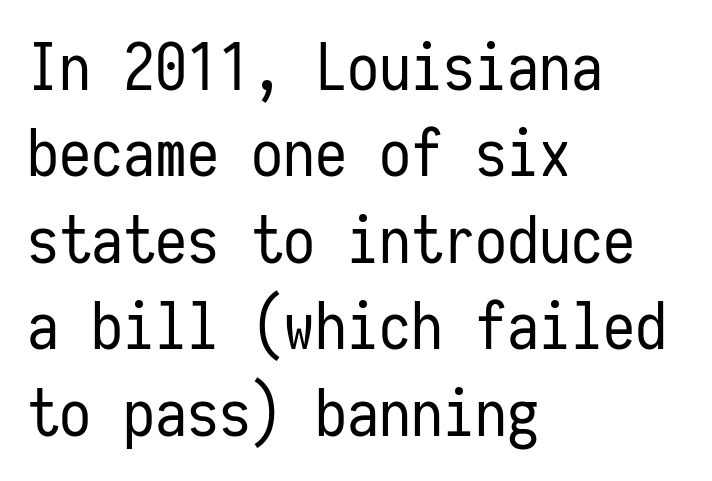
{"serif": "no", "italic": "no", "bold": "no", "weight": "regular", "width": "condensed", "stroke_contrast": "low", "x_height": "medium", "monospaced": "yes", "underline": "no", "align": "left", "line_spacing": "normal", "line_spacing_ratio": 1.35, "letter_spacing": "normal", "letter_spacing_em": 0.0, "glyph_px": 64}
